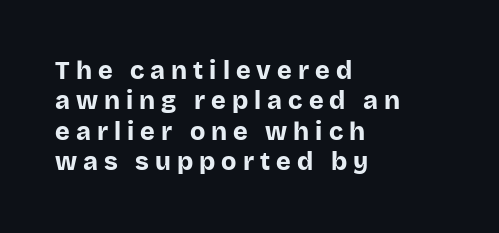
The image shows 25 px bold type, upright; set left-aligned, line spacing 1.22x, unusually wide letter spacing (+0.24 em), not underlined.
